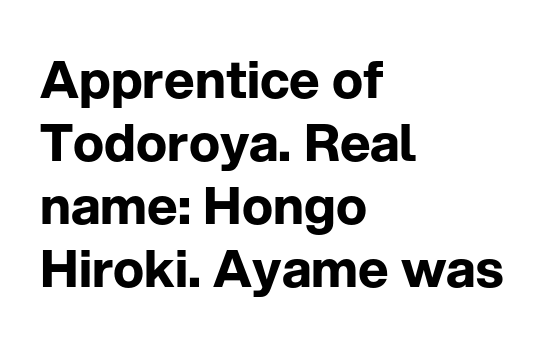
The image shows 52 px bold sans-serif type, upright; set left-aligned, line spacing 1.21x, normal letter spacing, not underlined; low stroke contrast and a medium x-height.
